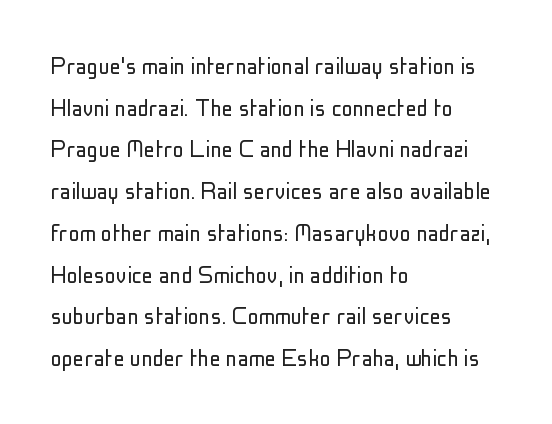
The image shows 28 px light, condensed sans-serif type, upright; set left-aligned, normal line spacing (1.49x), normal letter spacing, not underlined; low stroke contrast and a medium x-height.
